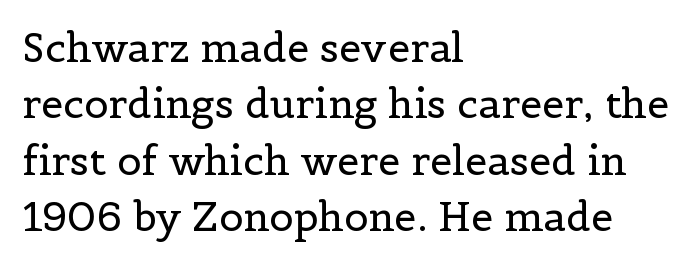
The image shows 40 px regular-weight serif type, upright; set left-aligned, normal line spacing (1.41x), normal letter spacing, not underlined; a medium x-height.
